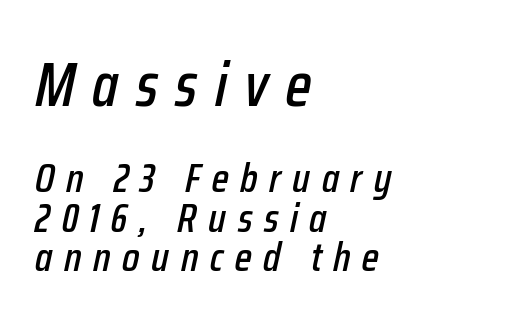
{"italic": "yes", "lean": "right", "slant_degrees": 12, "width": "condensed", "stroke_contrast": "low", "x_height": "medium", "monospaced": "no", "underline": "no", "align": "left", "line_spacing": "tight", "line_spacing_ratio": 0.97, "letter_spacing": "wide", "letter_spacing_em": 0.28, "larger_block": "first", "size_ratio": 1.51, "glyph_px": 62}
